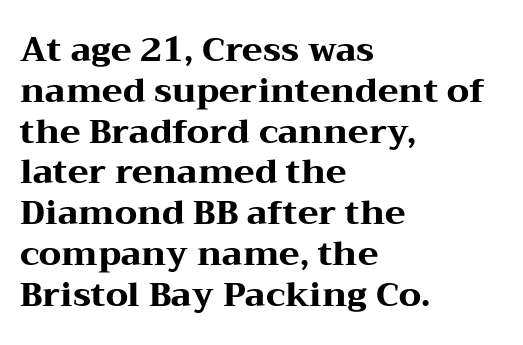
The letters are bold, with thick, heavy strokes. Glyph-to-glyph distance matches everyday printed text. Type without underlining. Visually the block forms a straight wall on the left and a jagged coastline on the right. Style check: upright.
